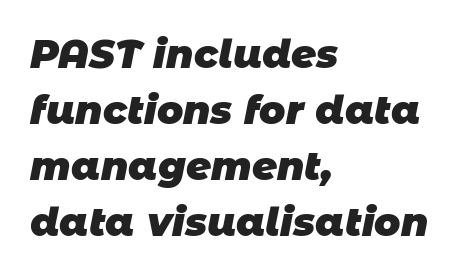
Q: Is the text bold? A: Yes.
Q: Is the typeface a serif or a sans-serif typeface? A: Sans-serif.
Q: Is the text underlined? A: No.
Q: How is the paragraph aligned? A: Left-aligned.
Q: Is the spacing between letters normal or unusually wide? A: Normal.
Q: Is the spacing between lines tight, normal or loose? A: Normal.
Q: Width (condensed, normal, or wide)? A: Normal.
Q: Stroke contrast? A: Low.
Q: x-height? A: Large.
Q: Monospaced? A: No.
